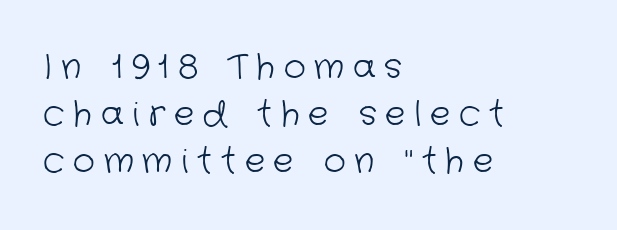
Q: Is the text bold? A: No.
Q: Is the typeface a serif or a sans-serif typeface? A: Sans-serif.
Q: Is the text underlined? A: No.
Q: How is the paragraph aligned? A: Left-aligned.
Q: Is the spacing between letters normal or unusually wide? A: Unusually wide.
Q: Is the spacing between lines tight, normal or loose? A: Normal.
Q: Width (condensed, normal, or wide)? A: Normal.
Q: Stroke contrast? A: Low.
Q: x-height? A: Medium.
Q: Monospaced? A: No.
